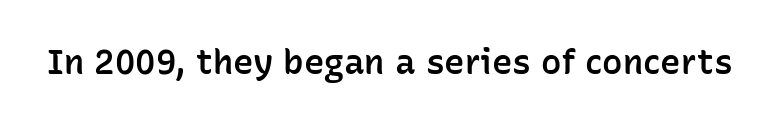
Q: Is the text bold? A: Semi-bold.
Q: Is the text italic (slanted)? A: No, it is upright.
Q: Is the typeface a serif or a sans-serif typeface? A: Sans-serif.
Q: Is the text underlined? A: No.
Q: Is the spacing between letters normal or unusually wide? A: Normal.
Q: Width (condensed, normal, or wide)? A: Normal.
Q: Stroke contrast? A: Low.
Q: x-height? A: Medium.
Q: Monospaced? A: No.
